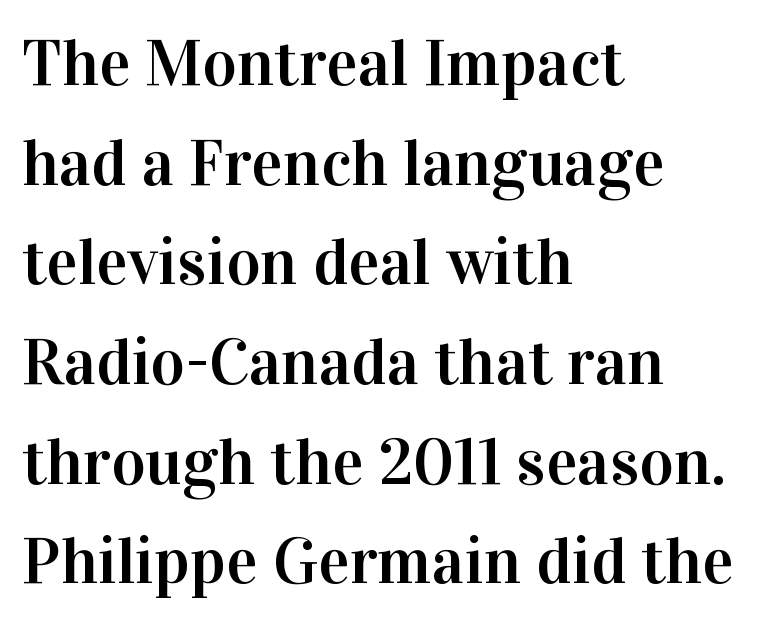
Q: Is the text italic (slanted)? A: No, it is upright.
Q: Is the typeface a serif or a sans-serif typeface? A: Serif.
Q: Is the text underlined? A: No.
Q: How is the paragraph aligned? A: Left-aligned.
Q: Is the spacing between letters normal or unusually wide? A: Normal.
Q: Is the spacing between lines tight, normal or loose? A: Normal.
Q: Width (condensed, normal, or wide)? A: Normal.
Q: Stroke contrast? A: High.
Q: x-height? A: Medium.
Q: Monospaced? A: No.
